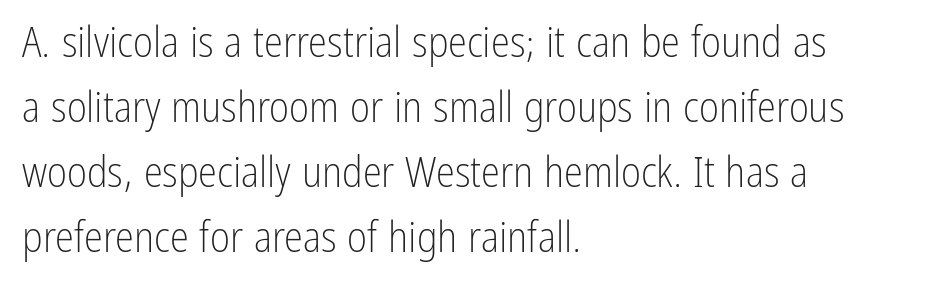
The font family rendered here belongs to the sans-serif group. Spacing verdict: proportional, widths tailored to each character. These glyphs show unthickened strokes, regular width or finer. The foot of each line stays bare and open. Posture: straight, roman, zero tilt.
